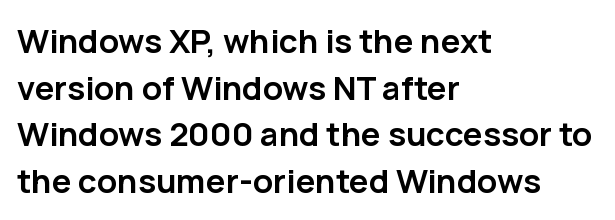
The rows are spaced the way most documents space them. Lines of text with bare space underneath. This rendering employs a face without finishing strokes, i.e., a sans-serif. Short and long lines alike share a common starting point at left.
